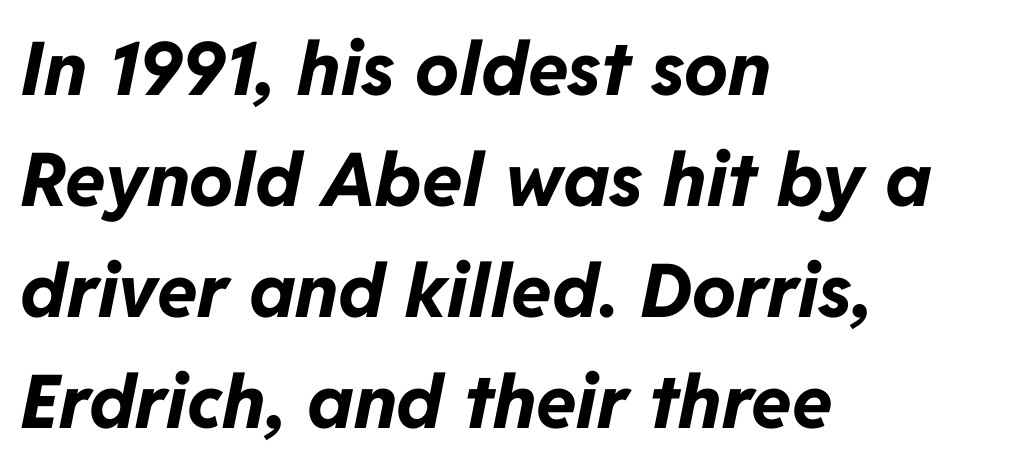
Q: Is the text bold? A: Yes.
Q: Is the text italic (slanted)? A: Yes, it leans right by about 11 degrees.
Q: Is the text underlined? A: No.
Q: How is the paragraph aligned? A: Left-aligned.
Q: Is the spacing between letters normal or unusually wide? A: Normal.
Q: Is the spacing between lines tight, normal or loose? A: Normal.
Q: Width (condensed, normal, or wide)? A: Normal.
Q: Stroke contrast? A: Low.
Q: x-height? A: Medium.
Q: Monospaced? A: No.
